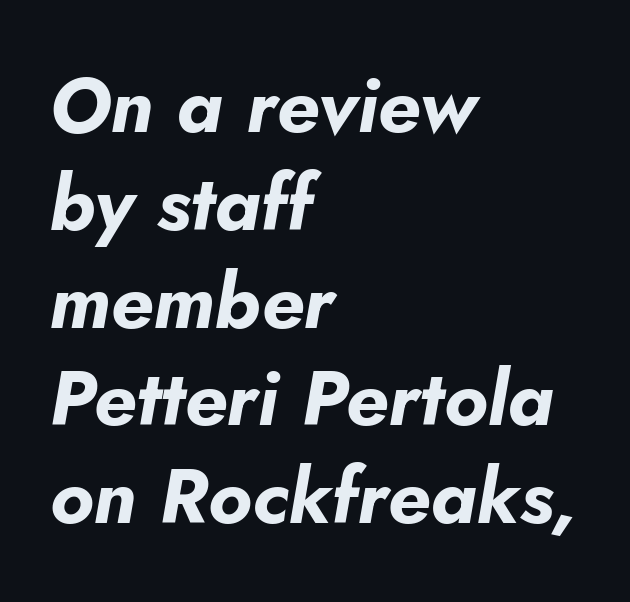
Q: Is the text bold? A: Yes.
Q: Is the text italic (slanted)? A: Yes, it leans right by about 5 degrees.
Q: Is the text underlined? A: No.
Q: How is the paragraph aligned? A: Left-aligned.
Q: Is the spacing between letters normal or unusually wide? A: Normal.
Q: Is the spacing between lines tight, normal or loose? A: Normal.
Q: Width (condensed, normal, or wide)? A: Normal.
Q: Stroke contrast? A: Low.
Q: x-height? A: Small.
Q: Monospaced? A: No.
